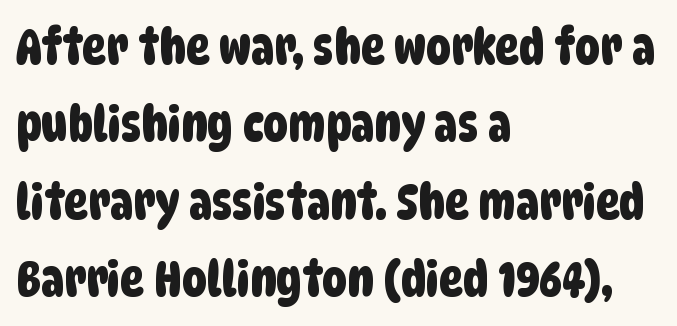
The image shows 50 px condensed sans-serif type; set left-aligned, normal line spacing (1.55x), normal letter spacing, not underlined; low stroke contrast and a large x-height.
